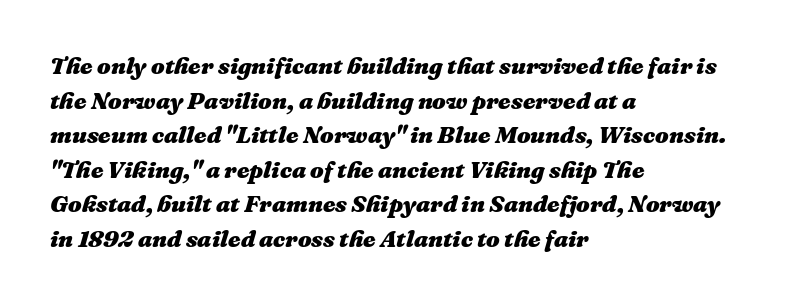
The image shows 24 px bold type, italic (leaning right); set left-aligned, normal line spacing (1.44x), normal letter spacing, not underlined.
